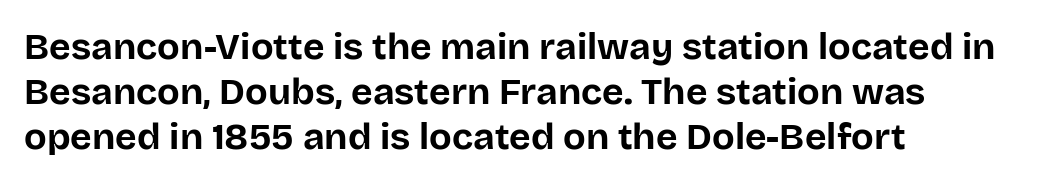
Q: Is the text bold? A: Yes.
Q: Is the text italic (slanted)? A: No, it is upright.
Q: Is the typeface a serif or a sans-serif typeface? A: Sans-serif.
Q: Is the text underlined? A: No.
Q: How is the paragraph aligned? A: Left-aligned.
Q: Is the spacing between letters normal or unusually wide? A: Normal.
Q: Width (condensed, normal, or wide)? A: Normal.
Q: Stroke contrast? A: Low.
Q: x-height? A: Large.
Q: Monospaced? A: No.
